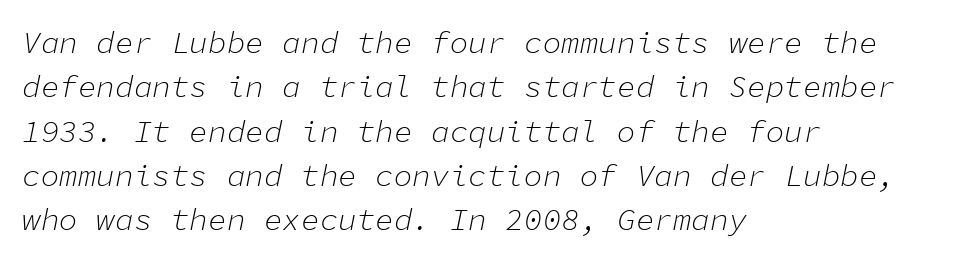
Q: Is the text bold? A: No.
Q: Is the text italic (slanted)? A: Yes, it leans right by about 11 degrees.
Q: Is the text underlined? A: No.
Q: How is the paragraph aligned? A: Left-aligned.
Q: Is the spacing between letters normal or unusually wide? A: Normal.
Q: Is the spacing between lines tight, normal or loose? A: Normal.
Q: Width (condensed, normal, or wide)? A: Normal.
Q: Stroke contrast? A: Low.
Q: x-height? A: Medium.
Q: Monospaced? A: Yes.
